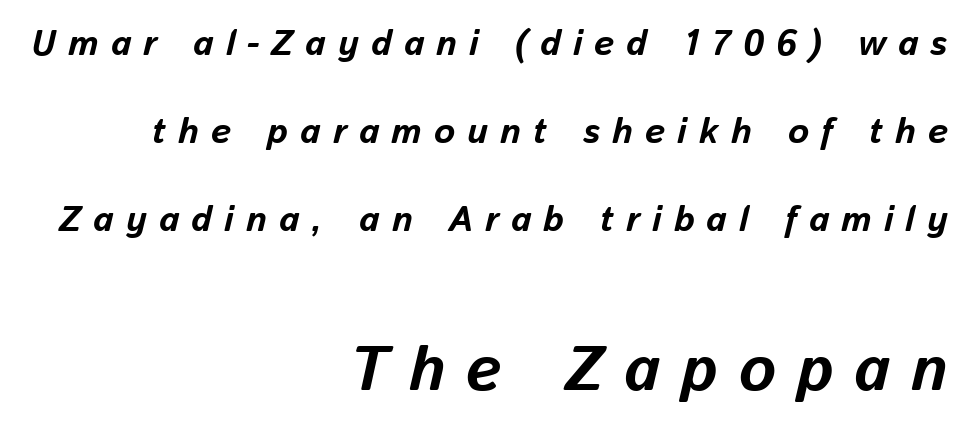
{"italic": "yes", "lean": "right", "slant_degrees": 13, "bold": "yes", "weight": "bold", "width": "normal", "stroke_contrast": "low", "x_height": "medium", "monospaced": "no", "underline": "no", "align": "right", "line_spacing": "loose", "line_spacing_ratio": 2.45, "letter_spacing": "wide", "letter_spacing_em": 0.33, "larger_block": "second", "size_ratio": 1.75, "glyph_px": 63}
